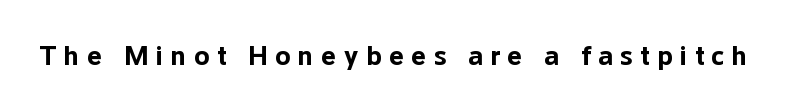
The letters carry no serifs — their stems end cleanly without finishing strokes. I'd describe the lettering as bold — thick and assertive. A typesetter would call this heavily tracked-out type. Lines of text with bare space underneath. Character widths vary here, with narrow letters taking less room than wide ones.
